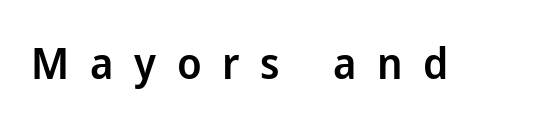
Q: Is the text bold? A: Semi-bold.
Q: Is the text italic (slanted)? A: No, it is upright.
Q: Is the typeface a serif or a sans-serif typeface? A: Sans-serif.
Q: Is the text underlined? A: No.
Q: Is the spacing between letters normal or unusually wide? A: Unusually wide.
Q: Width (condensed, normal, or wide)? A: Normal.
Q: Stroke contrast? A: Low.
Q: x-height? A: Medium.
Q: Monospaced? A: No.
